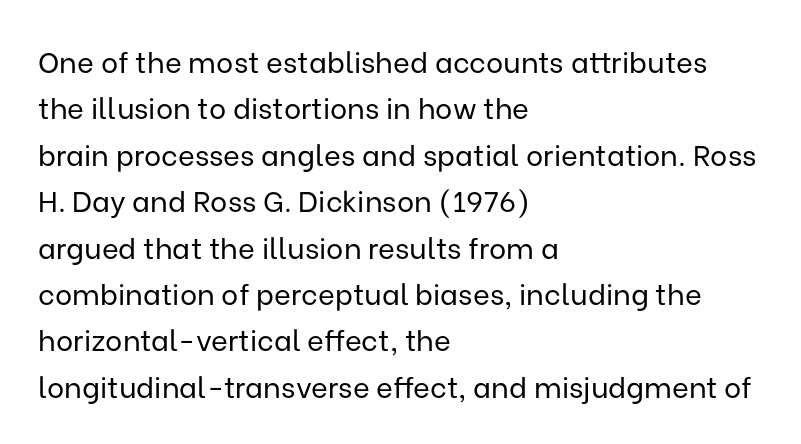
The image shows 29 px regular-weight sans-serif type, upright; set left-aligned, normal line spacing (1.6x), normal letter spacing, not underlined; low stroke contrast and a medium x-height.
